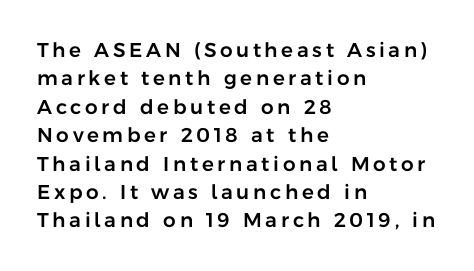
{"italic": "no", "underline": "no", "align": "left", "line_spacing": "normal", "line_spacing_ratio": 1.42, "glyph_px": 20}
